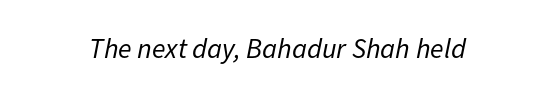
Q: Is the text bold? A: No.
Q: Is the text italic (slanted)? A: Yes, it leans right by about 11 degrees.
Q: Is the text underlined? A: No.
Q: Is the spacing between letters normal or unusually wide? A: Normal.
Q: Width (condensed, normal, or wide)? A: Normal.
Q: Stroke contrast? A: Low.
Q: x-height? A: Medium.
Q: Monospaced? A: No.
